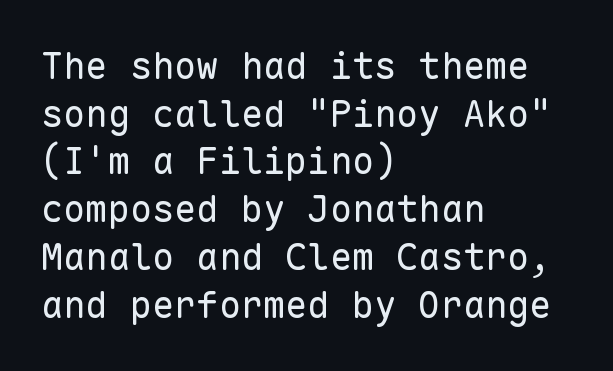
Stroke terminals: plain, sans-serif. Do the letters lean? They stand straight. The letterforms sit at book weight or below. The type is set solid horizontally, with unmodified tracking. The rows are spaced the way most documents space them.
